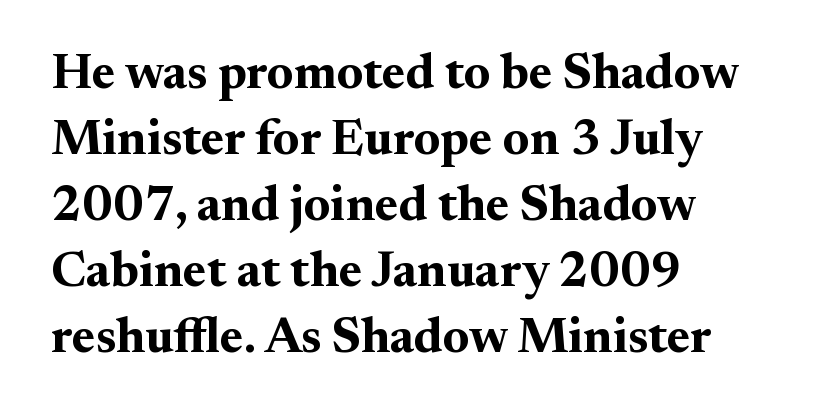
The image shows 50 px bold serif type, upright; set left-aligned, normal line spacing (1.32x), normal letter spacing, not underlined; medium stroke contrast and a small x-height.
